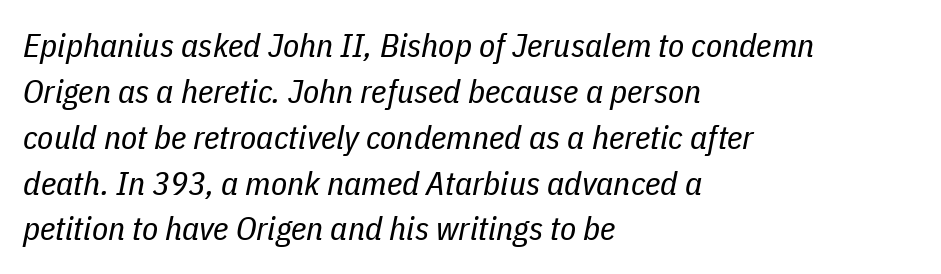
Q: Is the text bold? A: No.
Q: Is the text italic (slanted)? A: Yes, it leans right by about 11 degrees.
Q: Is the text underlined? A: No.
Q: How is the paragraph aligned? A: Left-aligned.
Q: Is the spacing between letters normal or unusually wide? A: Normal.
Q: Is the spacing between lines tight, normal or loose? A: Normal.
Q: Width (condensed, normal, or wide)? A: Condensed.
Q: Stroke contrast? A: Low.
Q: x-height? A: Medium.
Q: Monospaced? A: No.
